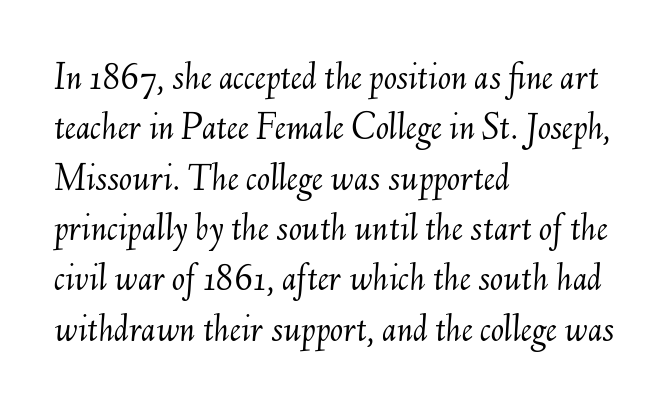
The image shows 39 px light type, italic (leaning right); set left-aligned, normal line spacing (1.29x), normal letter spacing, not underlined; medium stroke contrast and a small x-height.
